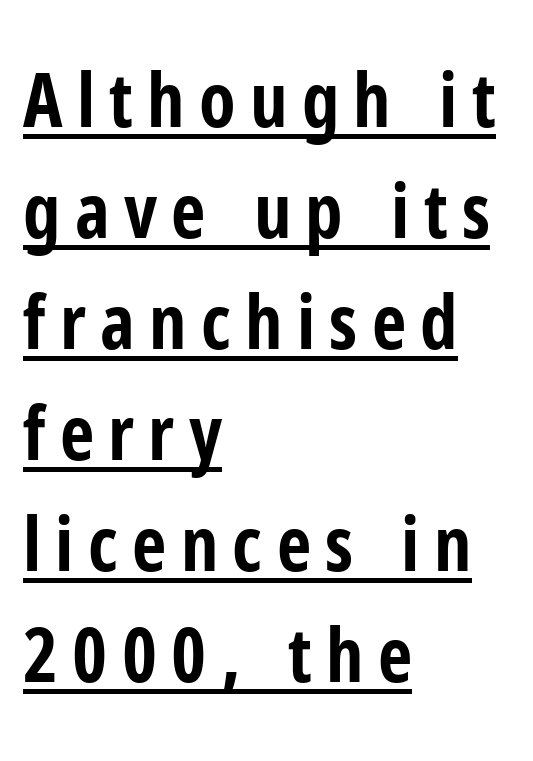
Bold? Absolutely — the strokes are thick and heavy. Compared with undecorated copy, this sample adds a rule below the words. Leading matches the norm, producing a regular column. This sample has the flowing, uneven cadence of proportional lettering. This sample is left-justified, so line endings fall wherever the words run out.
